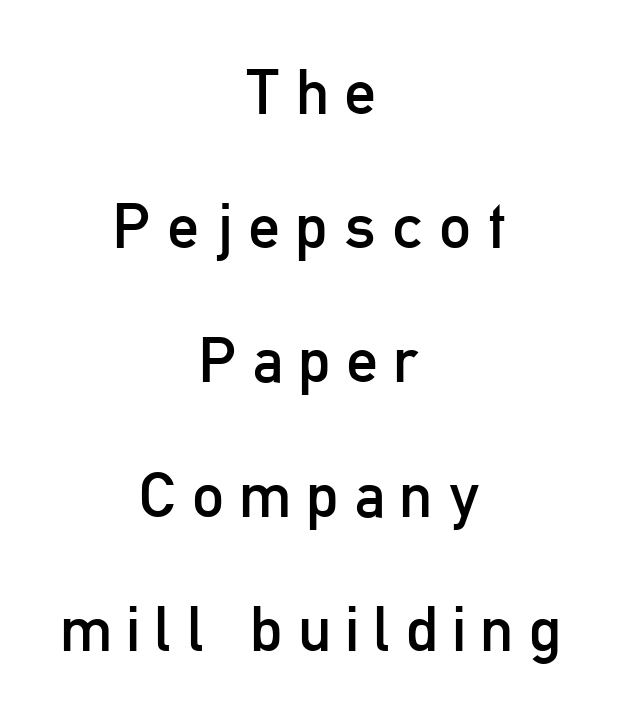
The face used here is rendered with a markedly widened letterfit. Type without underlining. These lines stand farther apart than default settings would place them. A student would call this center alignment; a typographer would say set centered. Does the type have serifs? No, each stem ends abruptly. The strokes are not fattened; the text isn't bold.
